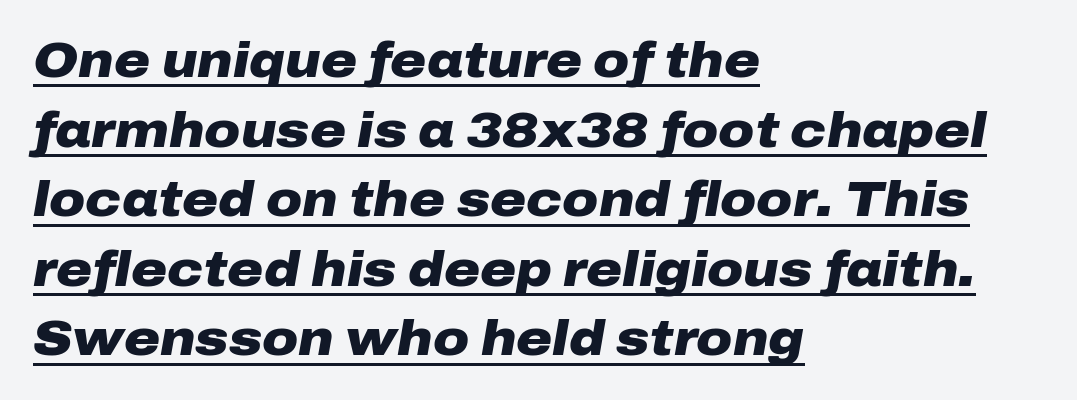
Q: Is the text bold? A: Yes.
Q: Is the text italic (slanted)? A: Yes, it leans right by about 10 degrees.
Q: Is the text underlined? A: Yes.
Q: How is the paragraph aligned? A: Left-aligned.
Q: Is the spacing between letters normal or unusually wide? A: Normal.
Q: Is the spacing between lines tight, normal or loose? A: Normal.
Q: Width (condensed, normal, or wide)? A: Wide.
Q: Stroke contrast? A: Low.
Q: x-height? A: Medium.
Q: Monospaced? A: No.
